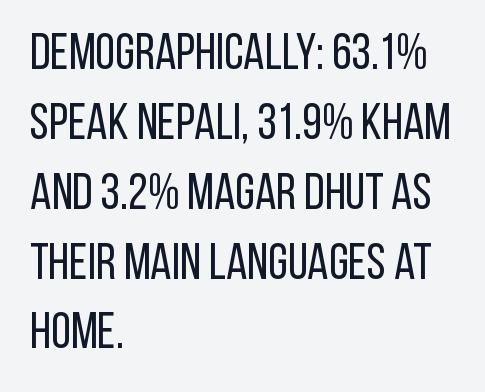
Q: Is the text bold? A: No.
Q: Is the text italic (slanted)? A: No, it is upright.
Q: Is the typeface a serif or a sans-serif typeface? A: Sans-serif.
Q: Is the text underlined? A: No.
Q: How is the paragraph aligned? A: Left-aligned.
Q: Is the spacing between letters normal or unusually wide? A: Normal.
Q: Is the spacing between lines tight, normal or loose? A: Normal.
Q: Width (condensed, normal, or wide)? A: Condensed.
Q: Stroke contrast? A: Low.
Q: x-height? A: Large.
Q: Monospaced? A: No.
